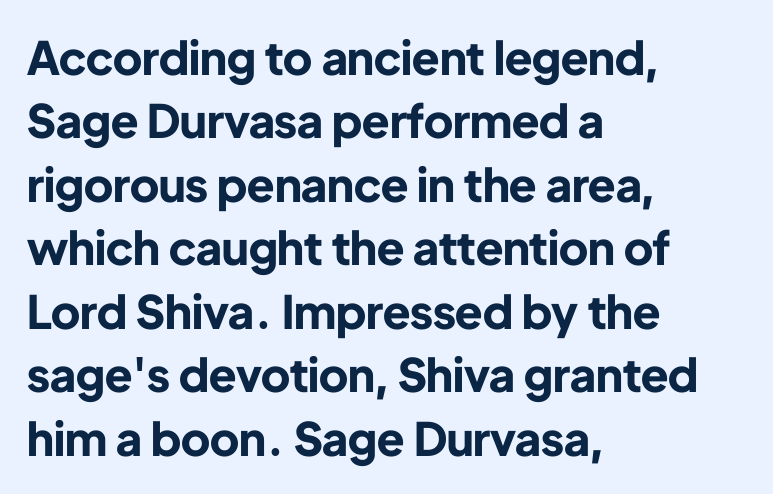
Q: Is the text bold? A: Yes.
Q: Is the text italic (slanted)? A: No, it is upright.
Q: Is the typeface a serif or a sans-serif typeface? A: Sans-serif.
Q: Is the text underlined? A: No.
Q: How is the paragraph aligned? A: Left-aligned.
Q: Is the spacing between letters normal or unusually wide? A: Normal.
Q: Is the spacing between lines tight, normal or loose? A: Normal.
Q: Width (condensed, normal, or wide)? A: Normal.
Q: Stroke contrast? A: Low.
Q: x-height? A: Medium.
Q: Monospaced? A: No.
